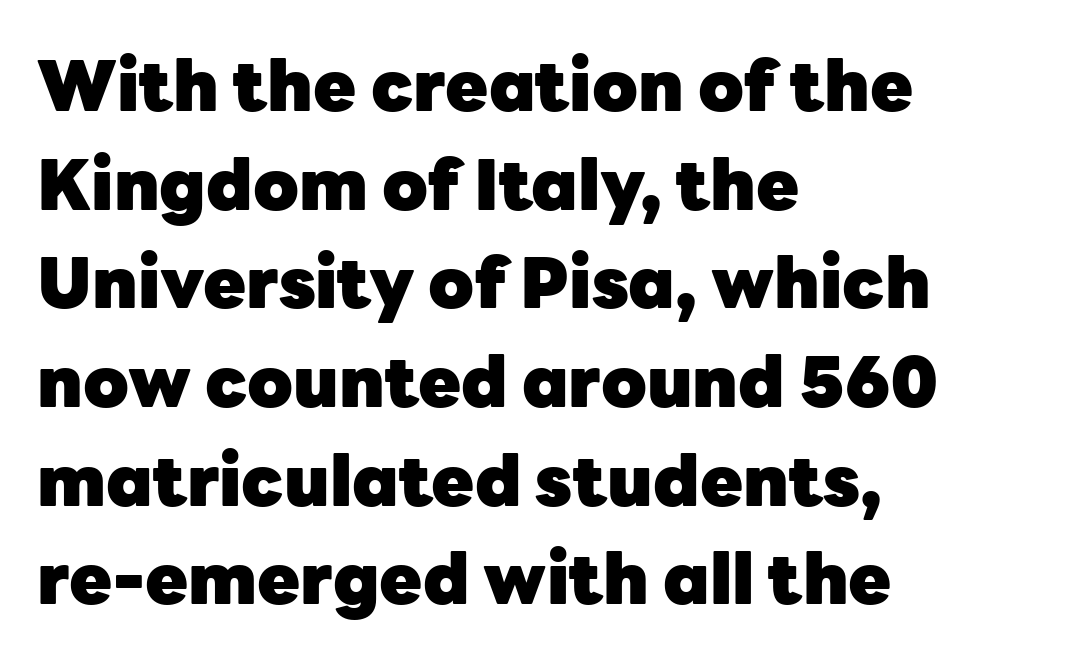
The rendering uses a moderate line-height, typical for paragraphs. The letters advance in unequal steps, a hallmark of proportional type. If you drew a line through each stem, it would be perfectly vertical. Where is the straight margin? On the left. What kind of face is this? One without serifs — a sans. Letter spacing: default.
